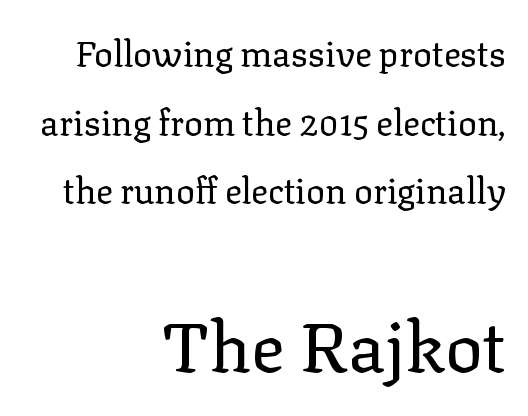
Q: Is the text bold? A: No.
Q: Is the text italic (slanted)? A: No, it is upright.
Q: Is the typeface a serif or a sans-serif typeface? A: Serif.
Q: Is the text underlined? A: No.
Q: How is the paragraph aligned? A: Right-aligned.
Q: Is the spacing between letters normal or unusually wide? A: Normal.
Q: Is the spacing between lines tight, normal or loose? A: Loose.
Q: Which block of text is set in a larger size, the first (top) or the second (bottom)? A: The second (bottom) one.
Q: Width (condensed, normal, or wide)? A: Normal.
Q: Stroke contrast? A: Low.
Q: x-height? A: Medium.
Q: Monospaced? A: No.
